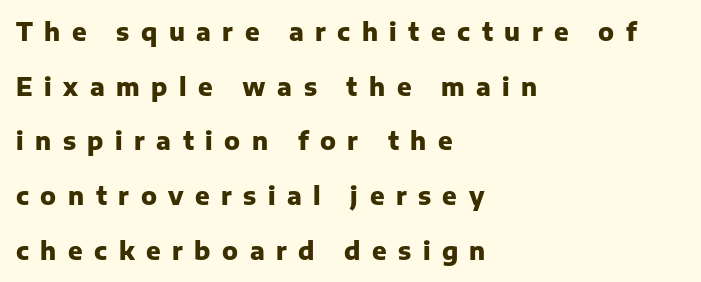
{"italic": "no", "bold": "yes", "underline": "no", "align": "left", "line_spacing": "loose", "line_spacing_ratio": 2.28, "letter_spacing": "wide", "letter_spacing_em": 0.48, "glyph_px": 24}
